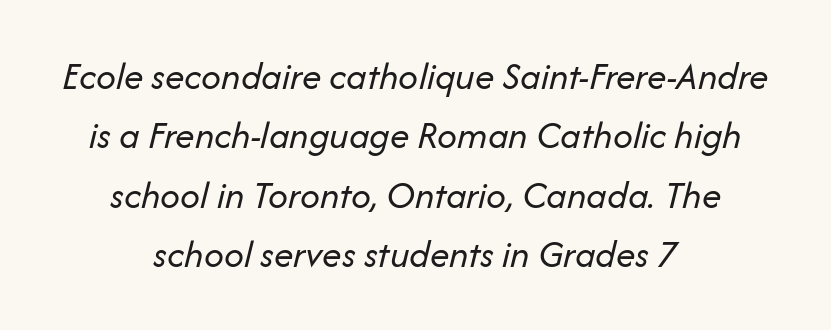
Regular leading. The paragraph shown floats in the horizontal middle. Nobody drew a line under any word here. The type is set solid horizontally, with unmodified tracking.
